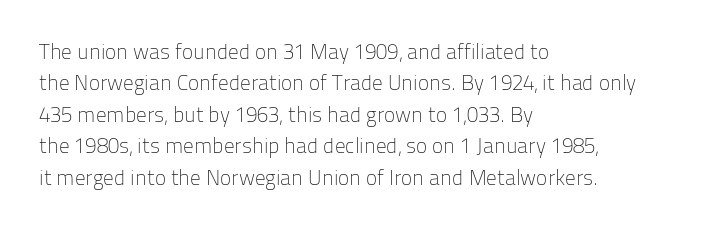
Q: Is the text bold? A: No.
Q: Is the text italic (slanted)? A: No, it is upright.
Q: Is the text underlined? A: No.
Q: How is the paragraph aligned? A: Left-aligned.
Q: Is the spacing between letters normal or unusually wide? A: Normal.
Q: Is the spacing between lines tight, normal or loose? A: Normal.
